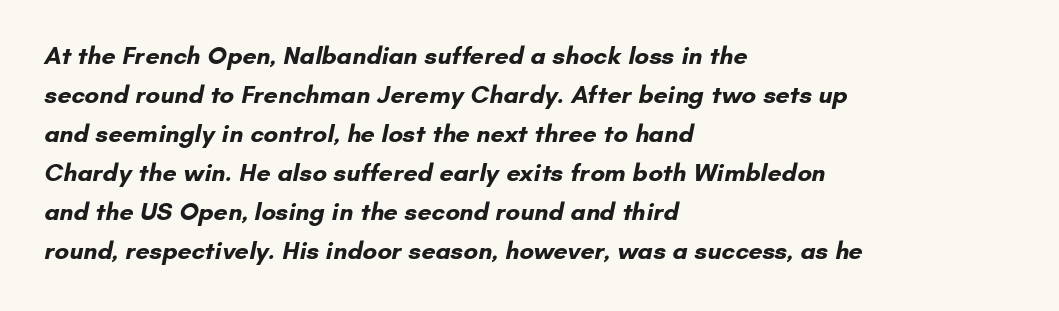
The image shows 25 px bold type; set left-aligned, normal line spacing (1.56x), normal letter spacing, not underlined.
